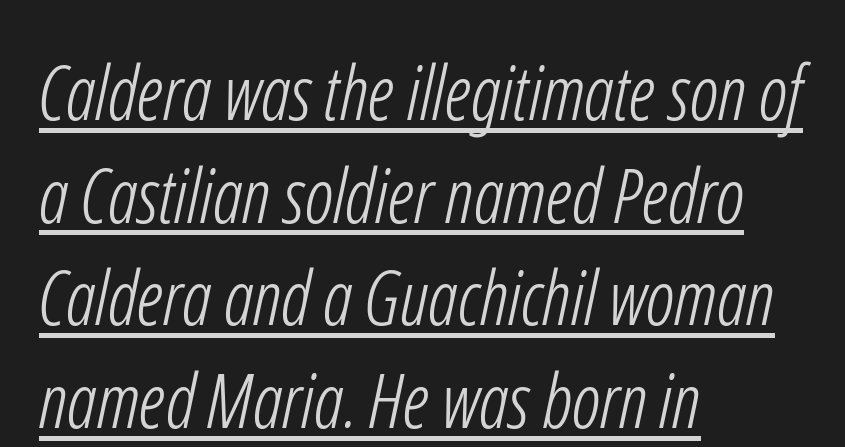
The image shows 75 px light, condensed sans-serif type; set left-aligned, normal line spacing (1.37x), normal letter spacing, underlined; low stroke contrast and a medium x-height.
